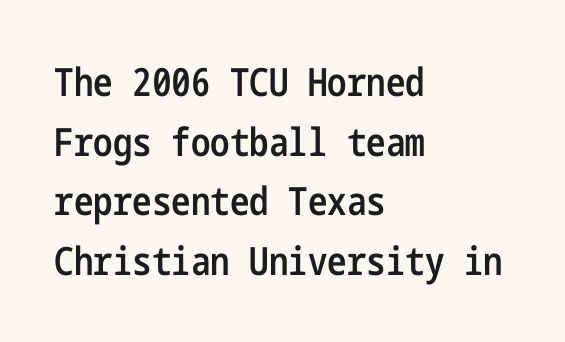
{"serif": "no", "italic": "no", "bold": "semi", "weight": "semibold", "width": "condensed", "stroke_contrast": "low", "x_height": "medium", "underline": "no", "align": "left", "line_spacing": "normal", "line_spacing_ratio": 1.53, "letter_spacing": "normal", "letter_spacing_em": 0.0, "glyph_px": 39}
